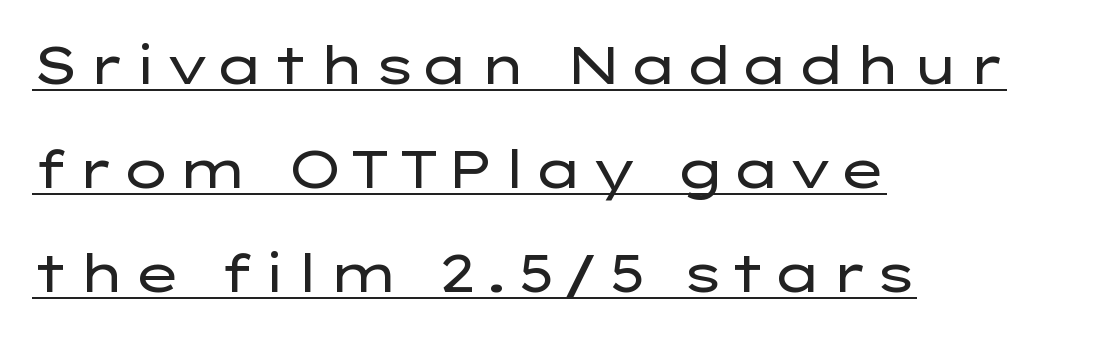
Q: Is the text bold? A: No.
Q: Is the text italic (slanted)? A: No, it is upright.
Q: Is the typeface a serif or a sans-serif typeface? A: Sans-serif.
Q: Is the text underlined? A: Yes.
Q: How is the paragraph aligned? A: Left-aligned.
Q: Is the spacing between lines tight, normal or loose? A: Loose.
Q: Width (condensed, normal, or wide)? A: Wide.
Q: Stroke contrast? A: Low.
Q: x-height? A: Medium.
Q: Monospaced? A: No.
